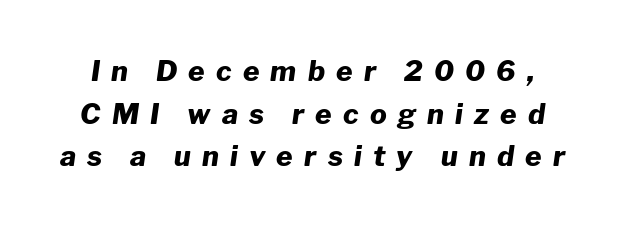
The image shows 28 px heavy type, italic (leaning right); set normal line spacing (1.52x), unusually wide letter spacing (+0.4 em), not underlined; low stroke contrast and a medium x-height.
